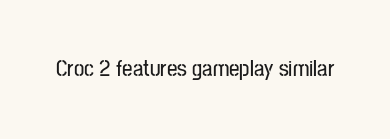
Q: Is the text italic (slanted)? A: No, it is upright.
Q: Is the text underlined? A: No.
Q: Is the spacing between letters normal or unusually wide? A: Normal.
